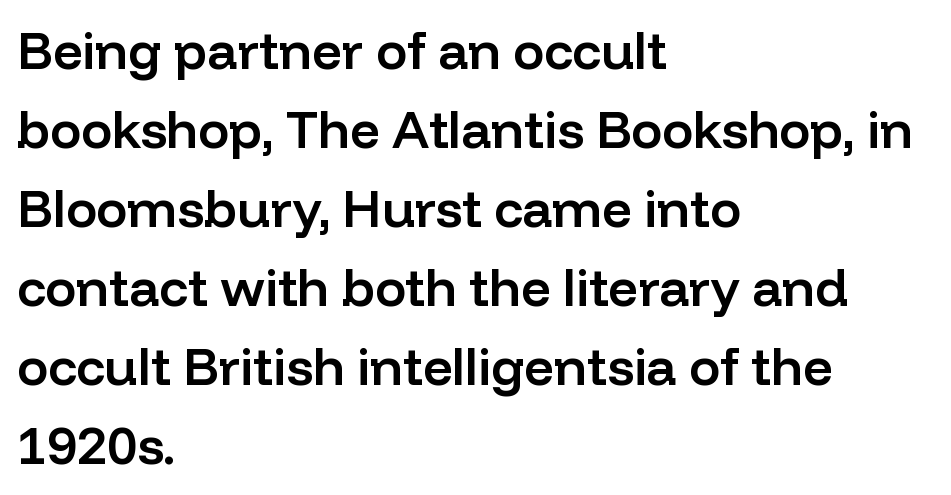
The image shows 52 px semibold sans-serif type, upright; set left-aligned, normal line spacing (1.52x), normal letter spacing, not underlined; low stroke contrast and a medium x-height.
